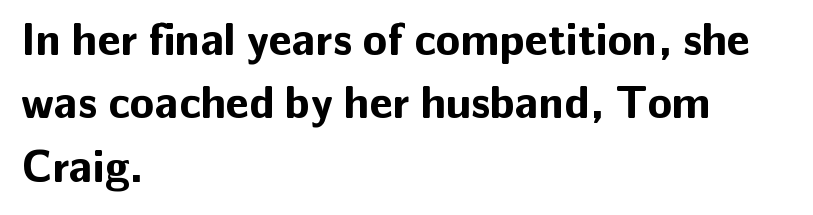
The text was rendered using a sans face with plain stroke endings. Proportional: the letters do not fall into vertical columns. Students, this is bold: see how much ink each stroke carries. Leading: standard. Honestly, there is no underline to notice here at all.
